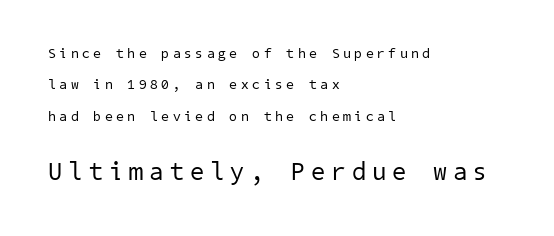
{"bold": "no", "underline": "no", "align": "left", "line_spacing": "loose", "line_spacing_ratio": 2.24, "letter_spacing": "wide", "letter_spacing_em": 0.26, "larger_block": "second", "size_ratio": 1.79, "glyph_px": 25}
